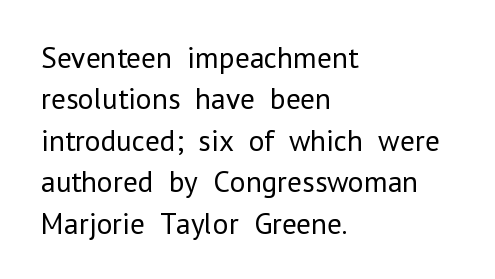
The image shows 30 px regular-weight sans-serif type, upright; set left-aligned, normal line spacing (1.38x), normal letter spacing, not underlined; low stroke contrast and a medium x-height.
